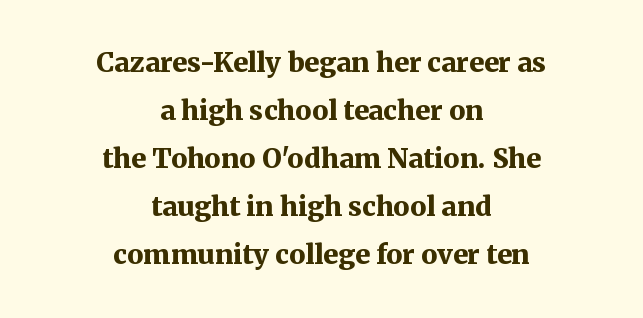
The image shows 27 px bold type, upright; set centered, line spacing 1.78x, normal letter spacing, not underlined.
